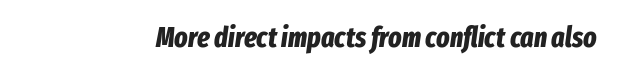
Q: Is the text bold? A: Yes.
Q: Is the text italic (slanted)? A: Yes, it leans right by about 8 degrees.
Q: Is the text underlined? A: No.
Q: Is the spacing between letters normal or unusually wide? A: Normal.
Q: Width (condensed, normal, or wide)? A: Condensed.
Q: Stroke contrast? A: Low.
Q: x-height? A: Medium.
Q: Monospaced? A: No.
